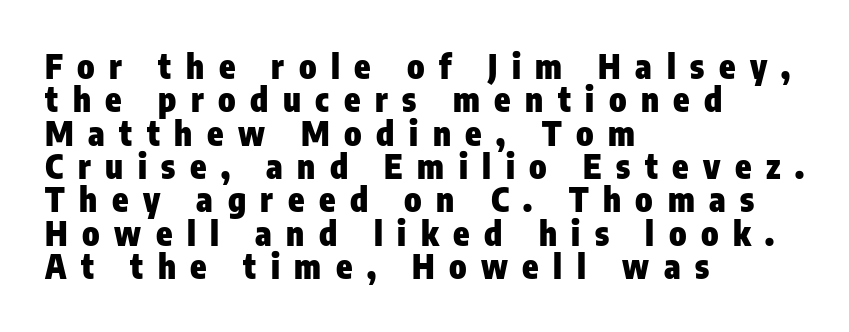
Q: Is the text bold? A: Yes.
Q: Is the text italic (slanted)? A: No, it is upright.
Q: Is the typeface a serif or a sans-serif typeface? A: Sans-serif.
Q: Is the text underlined? A: No.
Q: How is the paragraph aligned? A: Left-aligned.
Q: Is the spacing between letters normal or unusually wide? A: Unusually wide.
Q: Is the spacing between lines tight, normal or loose? A: Tight.
Q: Width (condensed, normal, or wide)? A: Condensed.
Q: Stroke contrast? A: Low.
Q: x-height? A: Medium.
Q: Monospaced? A: No.
